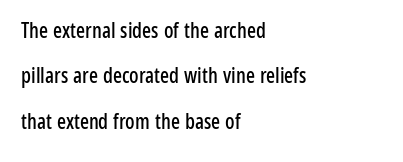
{"italic": "no", "underline": "no", "align": "left", "line_spacing": "loose", "line_spacing_ratio": 2.16, "letter_spacing": "normal", "letter_spacing_em": 0.0, "glyph_px": 21}
